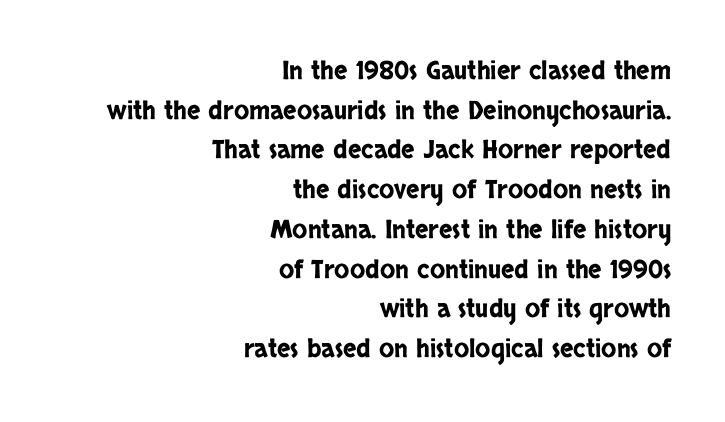
The image shows 25 px text type, upright; set right-aligned, normal line spacing (1.59x), normal letter spacing, not underlined.
